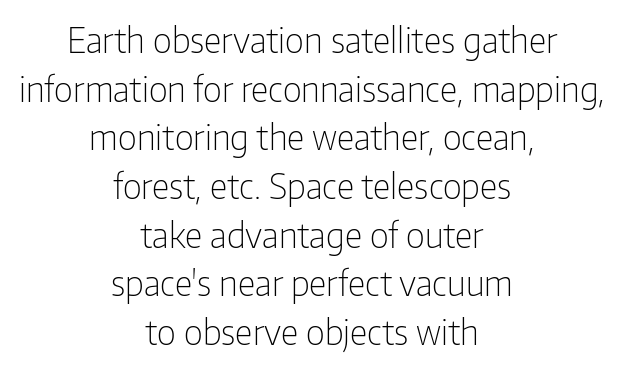
The tracking reads as untouched default to a designer's eye. The lines sit at an ordinary, default distance from one another. Is this a fixed-width face? No — the glyphs have proportional, varying widths. Classification — sans serif. Does the lettering tilt? It doesn't — this is upright. Check the space under the baseline: it is left empty.
